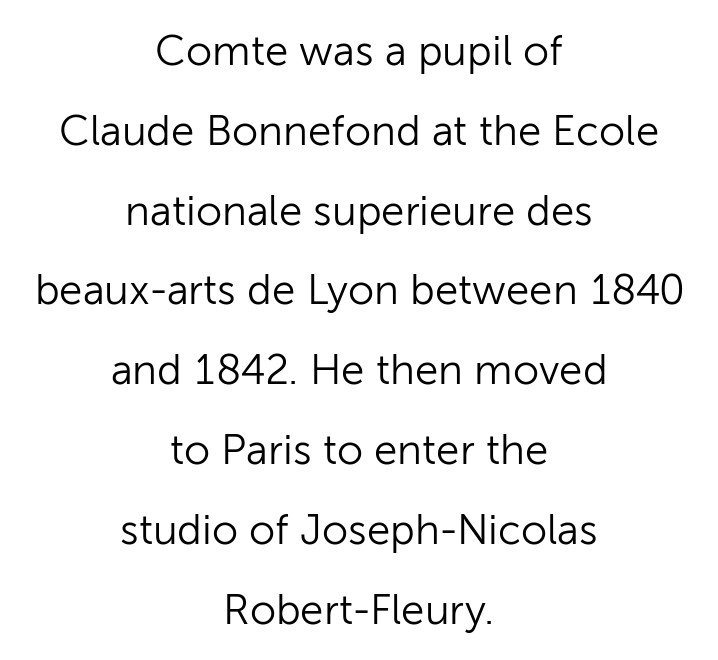
Q: Is the text bold? A: No.
Q: Is the text italic (slanted)? A: No, it is upright.
Q: Is the typeface a serif or a sans-serif typeface? A: Sans-serif.
Q: Is the text underlined? A: No.
Q: How is the paragraph aligned? A: Centered.
Q: Is the spacing between letters normal or unusually wide? A: Normal.
Q: Is the spacing between lines tight, normal or loose? A: Loose.
Q: Width (condensed, normal, or wide)? A: Normal.
Q: Stroke contrast? A: Low.
Q: x-height? A: Medium.
Q: Monospaced? A: No.
